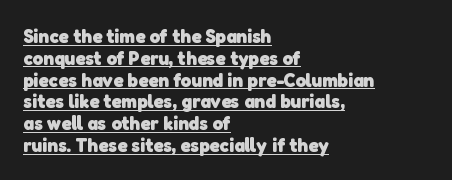
Q: Is the text bold? A: Yes.
Q: Is the text underlined? A: Yes.
Q: How is the paragraph aligned? A: Left-aligned.
Q: Is the spacing between letters normal or unusually wide? A: Normal.
Q: Is the spacing between lines tight, normal or loose? A: Tight.
